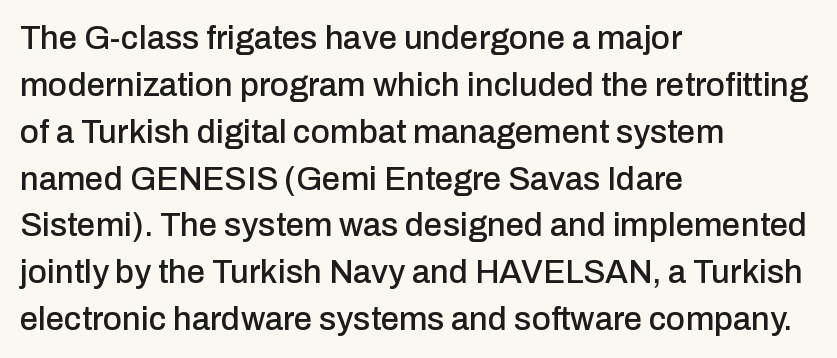
The baseline area is clear. Letterform terminals end flat and unadorned throughout the passage. The block of text has a typical density, with ordinary space between rows. Think of a printed novel: that variable character pitch is what you see here. In CSS terms this would be text-align: left. Ascenders rise straight up at ninety degrees.
